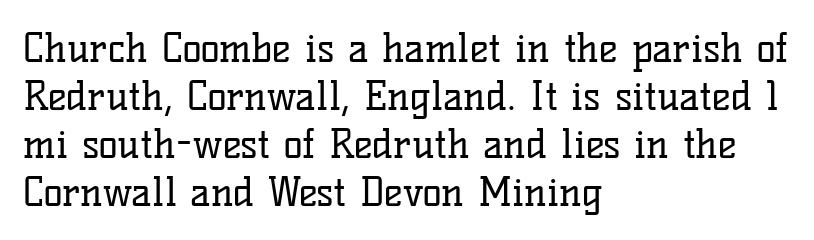
Q: Is the text bold? A: No.
Q: Is the text italic (slanted)? A: No, it is upright.
Q: Is the typeface a serif or a sans-serif typeface? A: Serif.
Q: Is the text underlined? A: No.
Q: How is the paragraph aligned? A: Left-aligned.
Q: Is the spacing between letters normal or unusually wide? A: Normal.
Q: Width (condensed, normal, or wide)? A: Normal.
Q: Stroke contrast? A: Low.
Q: x-height? A: Medium.
Q: Monospaced? A: No.
